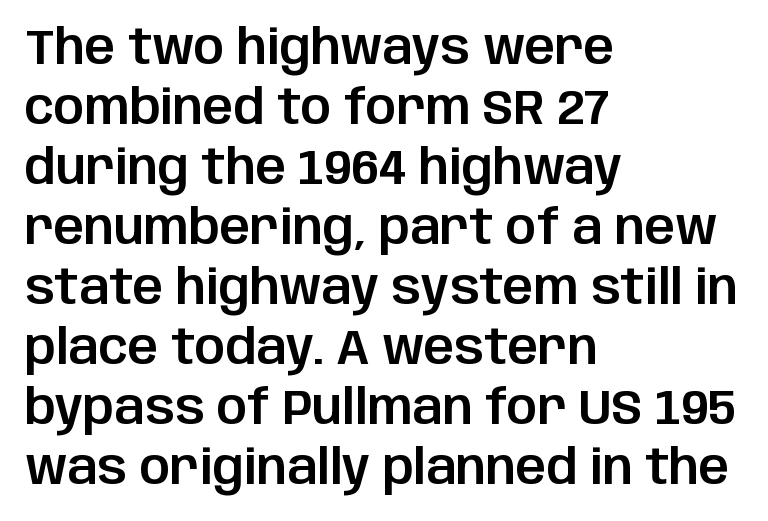
Each letter's strokes conclude bluntly, with no projecting serifs. Is there any slant? The stems are plumb. A normal amount of white space separates one row of letters from the next. No word sits above an underline. The letters advance in unequal steps, a hallmark of proportional type.
